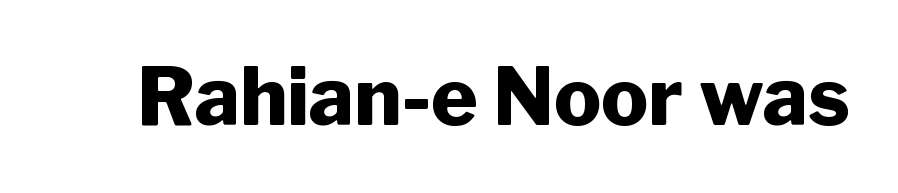
The image shows 79 px heavy sans-serif type, upright; set normal letter spacing, not underlined; low stroke contrast and a medium x-height.
